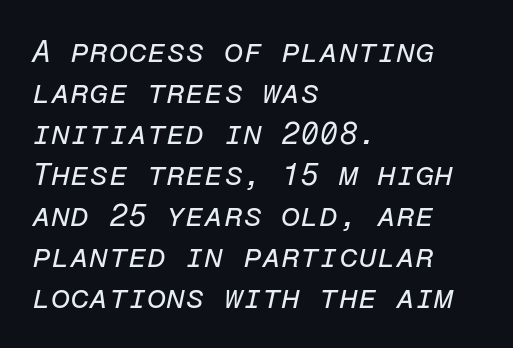
The image shows 31 px regular-weight type, italic (leaning right), monospaced; set left-aligned, normal line spacing (1.32x), normal letter spacing, not underlined; low stroke contrast and a medium x-height.
